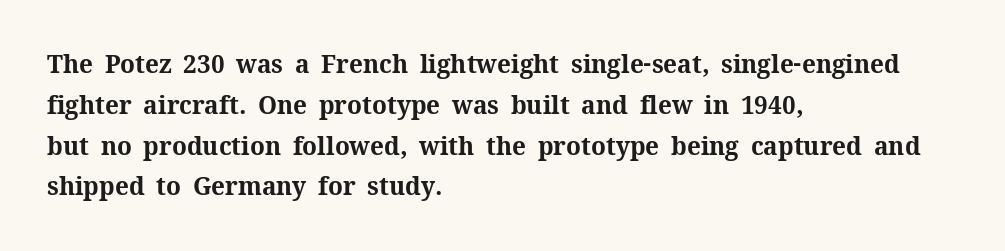
The image shows 26 px bold type, upright; set left-aligned, normal line spacing (1.57x), normal letter spacing, not underlined.
